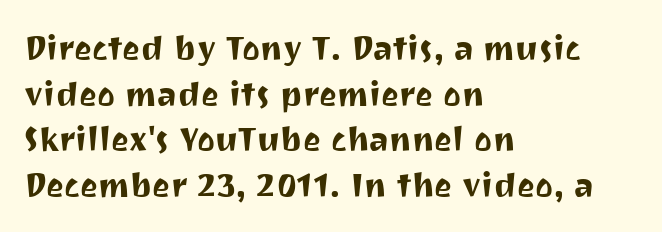
{"serif": "no", "italic": "no", "width": "normal", "stroke_contrast": "medium", "x_height": "medium", "monospaced": "no", "underline": "no", "align": "left", "line_spacing": "normal", "line_spacing_ratio": 1.34, "letter_spacing": "normal", "letter_spacing_em": 0.0, "glyph_px": 34}
